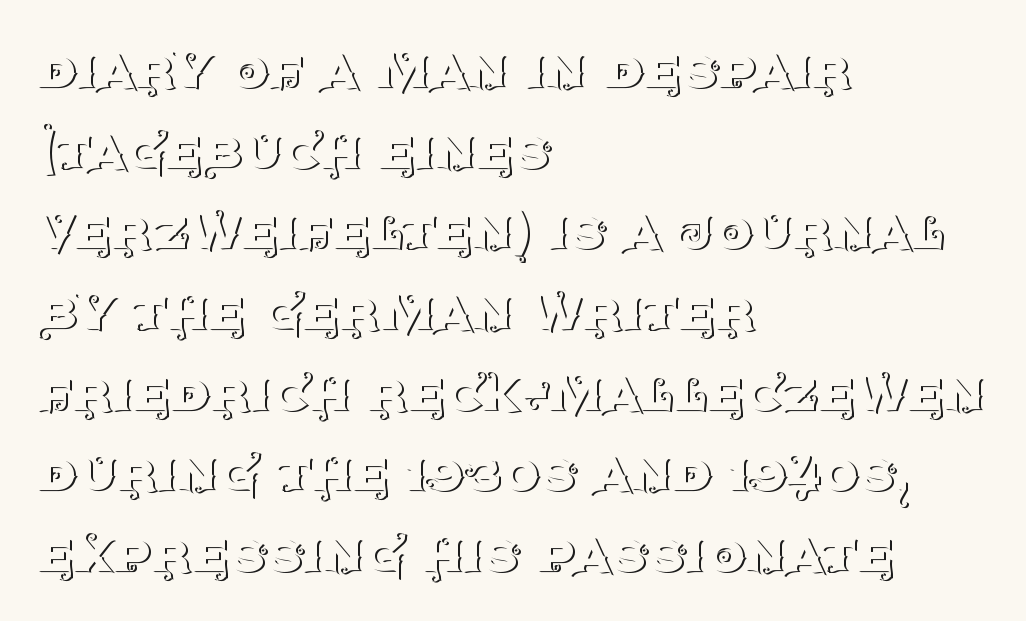
The typesetting does not lean heavy: it is not bold. This rendering features lettering with no underline. Does the lettering tilt? It doesn't — this is upright. The characters display serif detailing at their extremities. The gaps between neighbouring characters are ordinary and unremarkable.
